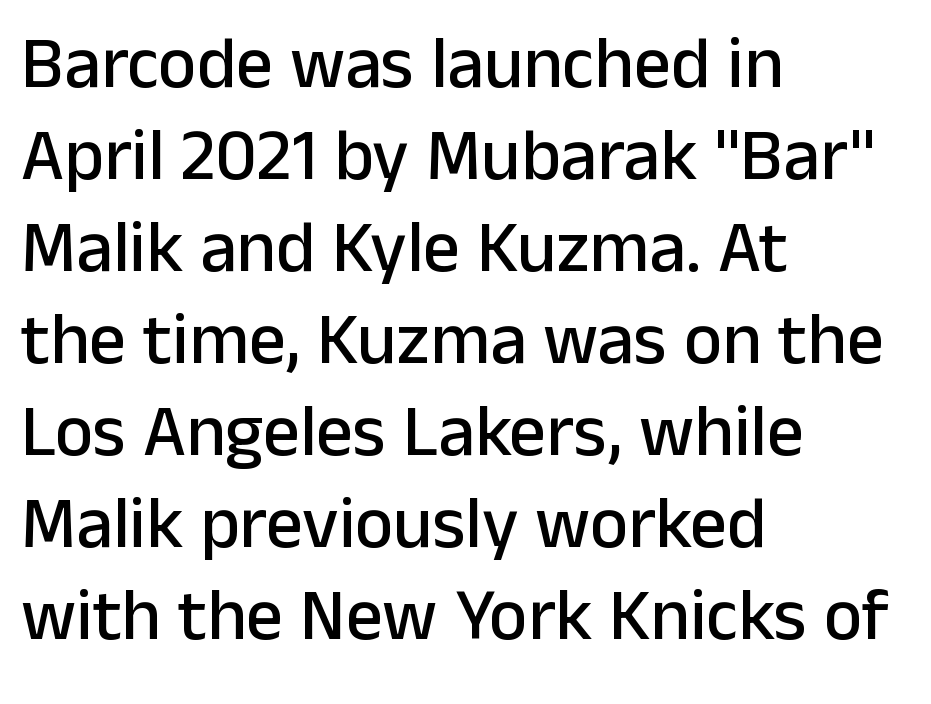
Q: Is the text italic (slanted)? A: No, it is upright.
Q: Is the typeface a serif or a sans-serif typeface? A: Sans-serif.
Q: Is the text underlined? A: No.
Q: How is the paragraph aligned? A: Left-aligned.
Q: Is the spacing between letters normal or unusually wide? A: Normal.
Q: Is the spacing between lines tight, normal or loose? A: Normal.
Q: Width (condensed, normal, or wide)? A: Normal.
Q: Stroke contrast? A: Low.
Q: x-height? A: Medium.
Q: Monospaced? A: No.
